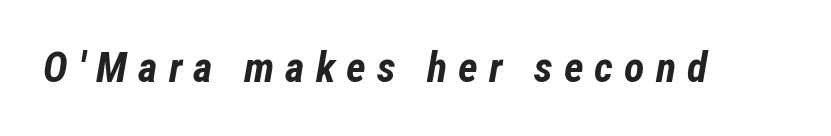
The image shows 42 px bold, condensed type, italic (leaning right); set unusually wide letter spacing (+0.26 em), not underlined; low stroke contrast and a medium x-height.
